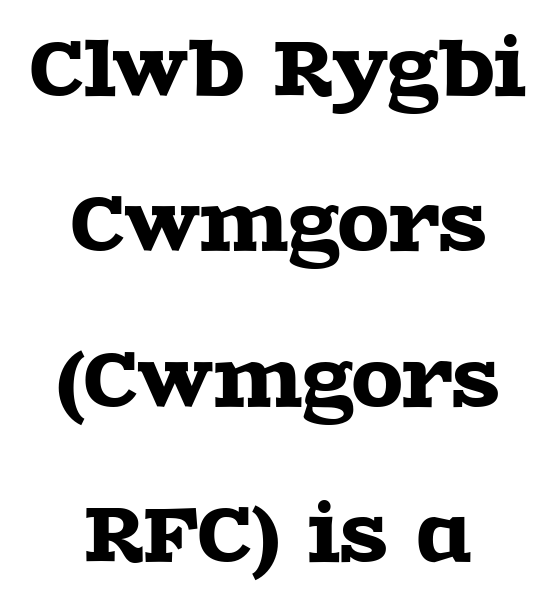
Q: Is the text italic (slanted)? A: No, it is upright.
Q: Is the typeface a serif or a sans-serif typeface? A: Serif.
Q: Is the text underlined? A: No.
Q: How is the paragraph aligned? A: Centered.
Q: Is the spacing between letters normal or unusually wide? A: Normal.
Q: Is the spacing between lines tight, normal or loose? A: Loose.
Q: Width (condensed, normal, or wide)? A: Wide.
Q: x-height? A: Large.
Q: Monospaced? A: No.
